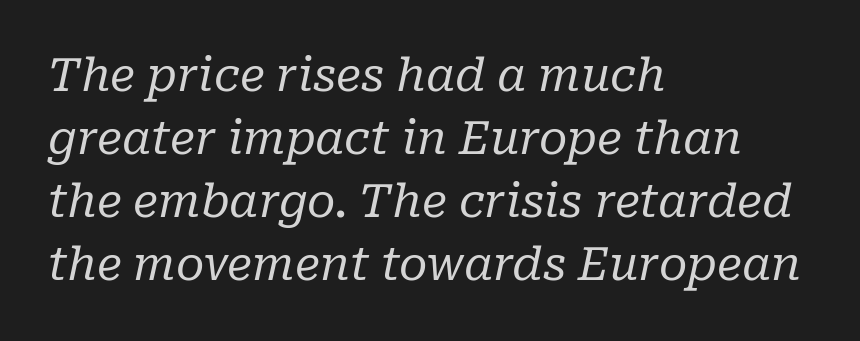
Q: Is the text bold? A: No.
Q: Is the text italic (slanted)? A: Yes, it leans right by about 10 degrees.
Q: Is the typeface a serif or a sans-serif typeface? A: Serif.
Q: Is the text underlined? A: No.
Q: How is the paragraph aligned? A: Left-aligned.
Q: Is the spacing between letters normal or unusually wide? A: Normal.
Q: Is the spacing between lines tight, normal or loose? A: Normal.
Q: Width (condensed, normal, or wide)? A: Normal.
Q: Stroke contrast? A: Low.
Q: x-height? A: Medium.
Q: Monospaced? A: No.
